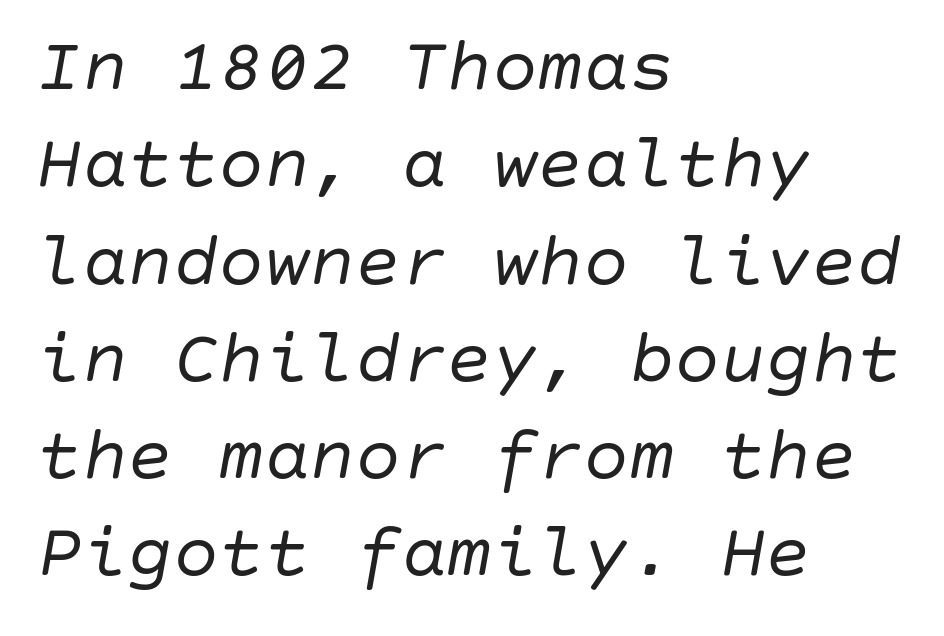
The text carries the slant typical of an italic or oblique font. The foot of each line stays bare and open. Is this a heavy cut? Hardly; it is regular or lighter. There is no visible air inserted between adjacent glyphs. These lines stack with their left ends in a neat column. This block has exactly the height ordinary leading produces.
